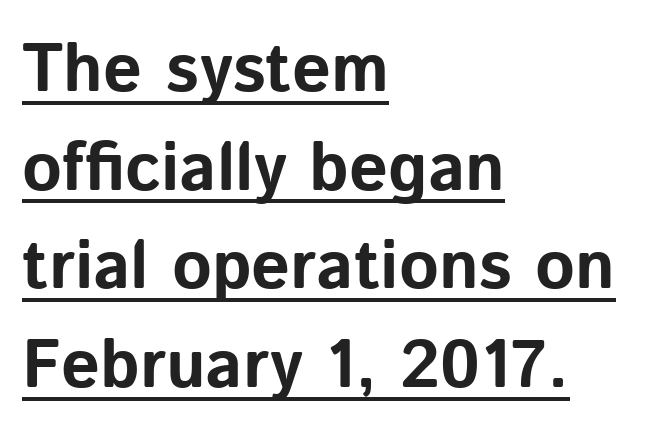
Proportional: the letters do not fall into vertical columns. Is there any slant? The stems are plumb. Honestly, the letter spacing is just normal — you wouldn't notice it. The typeface chosen for these lines omits serifs.
